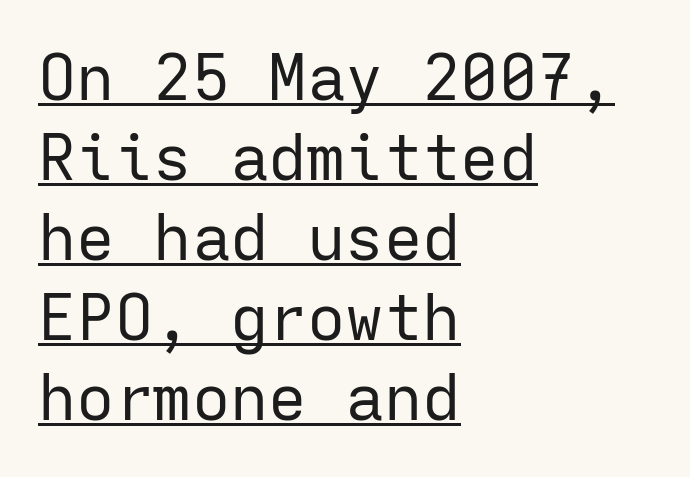
{"serif": "no", "italic": "no", "bold": "no", "weight": "regular", "width": "normal", "stroke_contrast": "low", "x_height": "medium", "monospaced": "yes", "underline": "yes", "align": "left", "line_spacing": "normal", "line_spacing_ratio": 1.25, "letter_spacing": "normal", "letter_spacing_em": 0.0, "glyph_px": 64}
